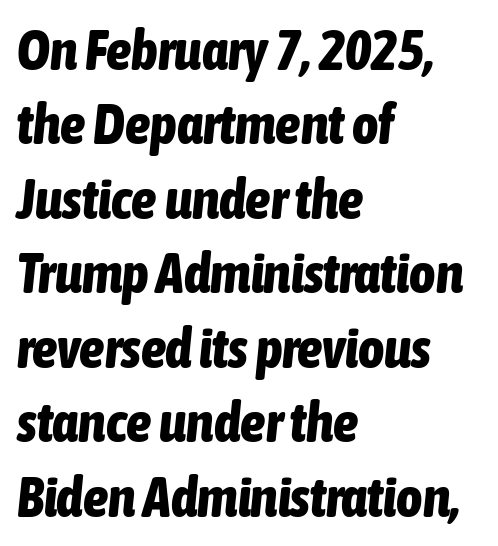
The image shows 56 px bold, condensed type, italic (leaning right); set left-aligned, normal line spacing (1.33x), normal letter spacing, not underlined; low stroke contrast and a medium x-height.
